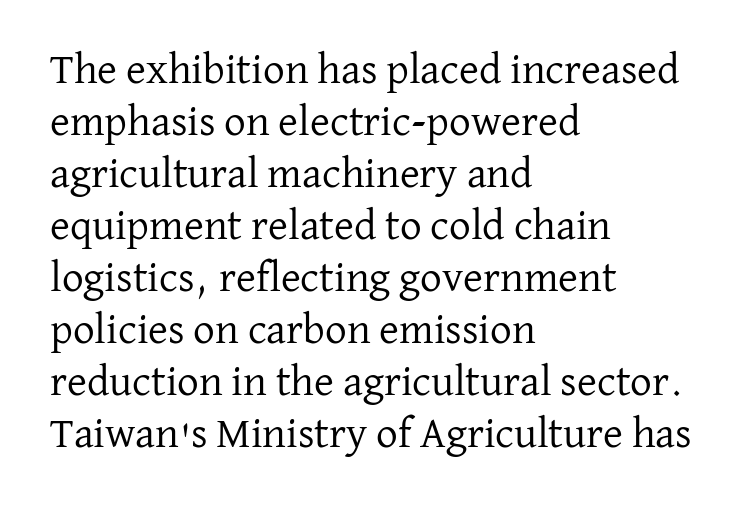
The image shows 43 px regular-weight serif type, upright; set left-aligned, line spacing 1.21x, normal letter spacing, not underlined; low stroke contrast and a medium x-height.
